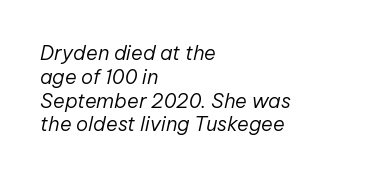
The image shows 20 px text type, italic (leaning right); set left-aligned, line spacing 1.19x, normal letter spacing, not underlined.
